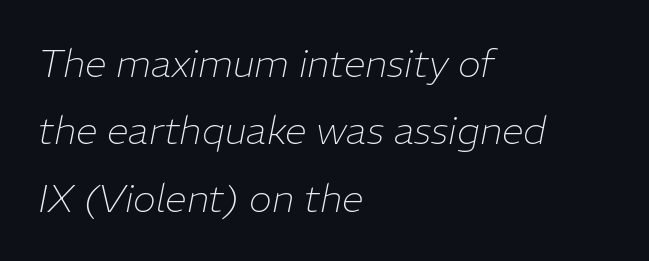
Q: Is the text bold? A: No.
Q: Is the text italic (slanted)? A: Yes, it leans right by about 11 degrees.
Q: Is the text underlined? A: No.
Q: How is the paragraph aligned? A: Left-aligned.
Q: Is the spacing between letters normal or unusually wide? A: Normal.
Q: Width (condensed, normal, or wide)? A: Normal.
Q: Stroke contrast? A: Low.
Q: x-height? A: Medium.
Q: Monospaced? A: No.
